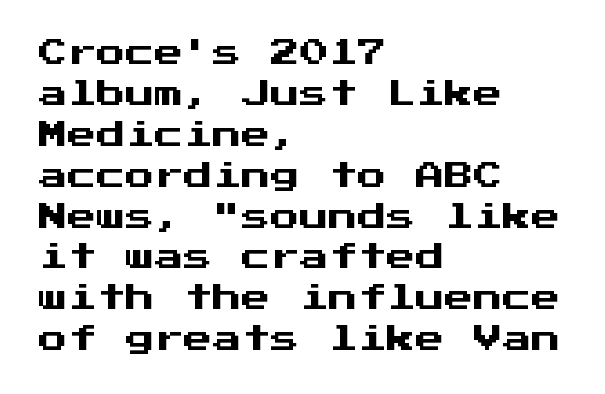
The image shows 29 px sans-serif type, upright, monospaced; set left-aligned, normal line spacing (1.41x), normal letter spacing, not underlined; medium stroke contrast and a medium x-height.
